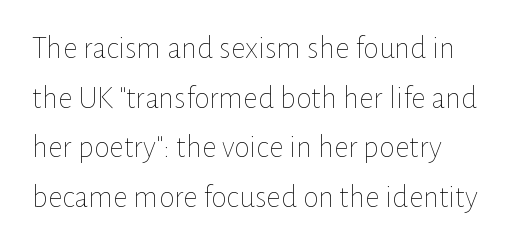
{"italic": "no", "bold": "no", "weight": "thin", "width": "normal", "stroke_contrast": "low", "x_height": "medium", "monospaced": "no", "underline": "no", "line_spacing": "normal", "line_spacing_ratio": 1.55, "letter_spacing": "normal", "letter_spacing_em": 0.0, "glyph_px": 32}
